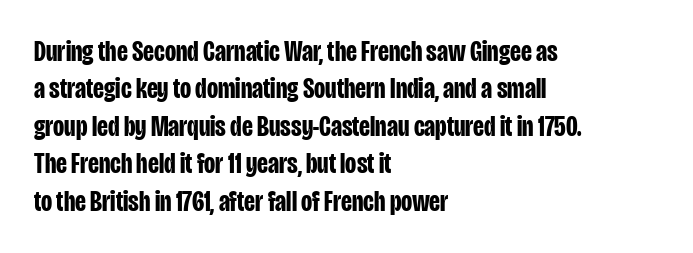
Q: Is the text bold? A: Yes.
Q: Is the text italic (slanted)? A: No, it is upright.
Q: Is the typeface a serif or a sans-serif typeface? A: Sans-serif.
Q: Is the text underlined? A: No.
Q: How is the paragraph aligned? A: Left-aligned.
Q: Is the spacing between letters normal or unusually wide? A: Normal.
Q: Is the spacing between lines tight, normal or loose? A: Normal.
Q: Width (condensed, normal, or wide)? A: Condensed.
Q: Stroke contrast? A: Low.
Q: x-height? A: Large.
Q: Monospaced? A: No.
